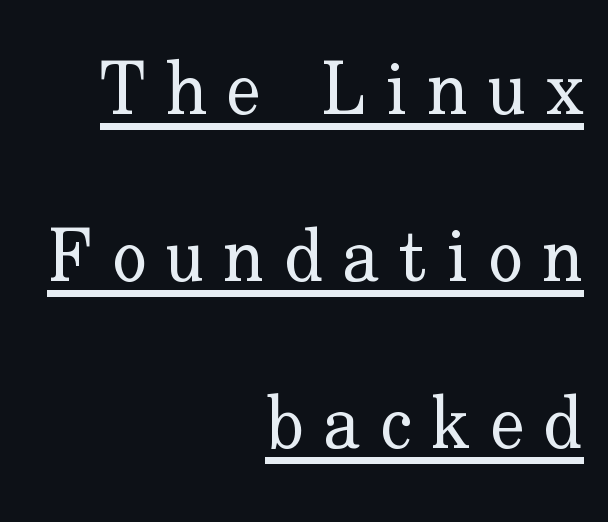
Compared with undecorated copy, this sample adds a rule below the words. The cut favours lightness, reaching ordinary text weight at its darkest. The glyphs in this specimen are seriffed. Notice how the passage keeps a crisp vertical edge on the right only.
